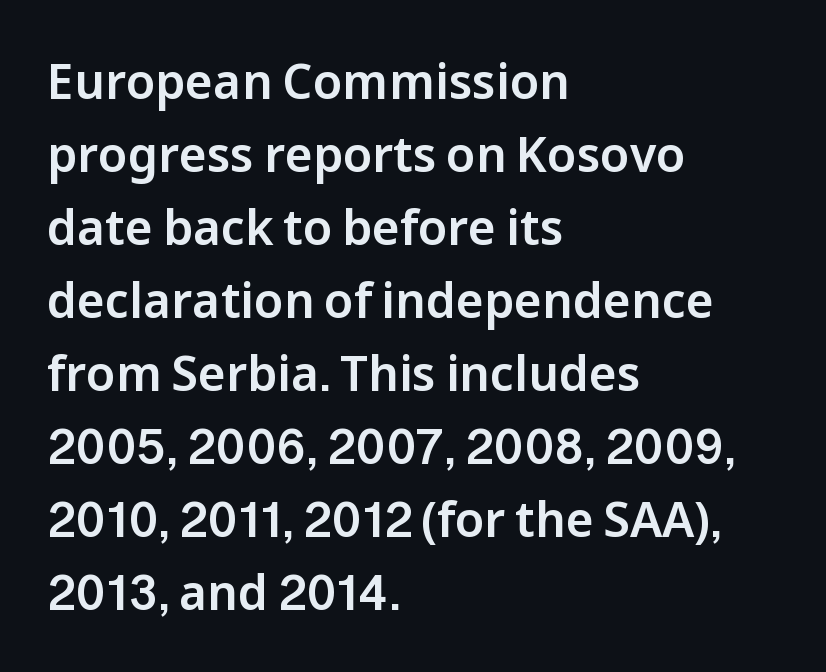
The image shows 48 px sans-serif type, upright; set left-aligned, normal line spacing (1.52x), normal letter spacing, not underlined; low stroke contrast and a medium x-height.
